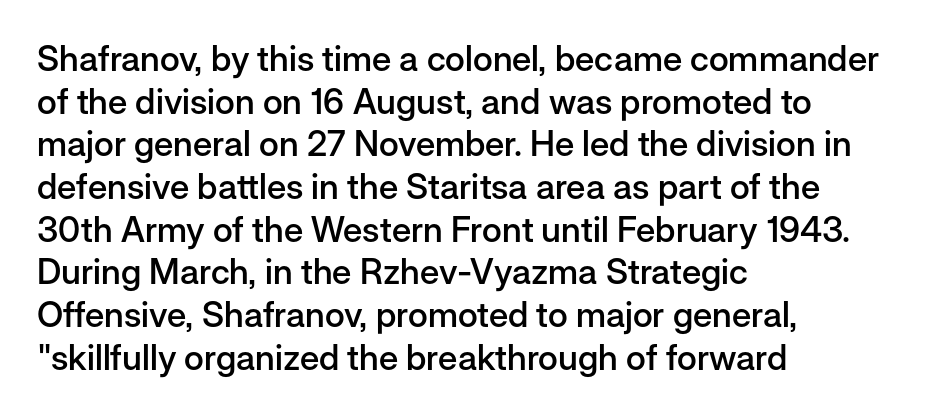
Q: Is the text bold? A: Semi-bold.
Q: Is the text italic (slanted)? A: No, it is upright.
Q: Is the typeface a serif or a sans-serif typeface? A: Sans-serif.
Q: Is the text underlined? A: No.
Q: How is the paragraph aligned? A: Left-aligned.
Q: Is the spacing between letters normal or unusually wide? A: Normal.
Q: Width (condensed, normal, or wide)? A: Normal.
Q: Stroke contrast? A: Low.
Q: x-height? A: Medium.
Q: Monospaced? A: No.
